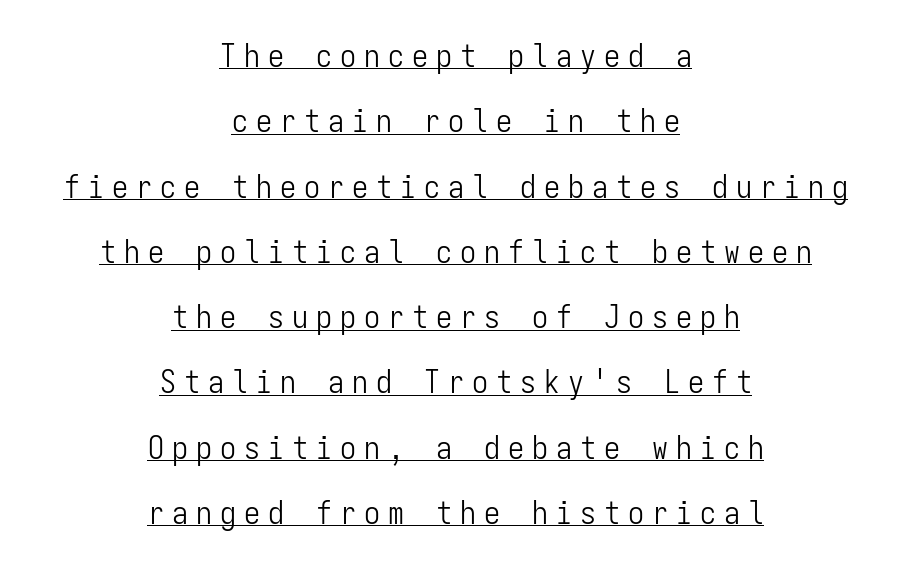
Q: Is the text bold? A: No.
Q: Is the text italic (slanted)? A: No, it is upright.
Q: Is the typeface a serif or a sans-serif typeface? A: Sans-serif.
Q: Is the text underlined? A: Yes.
Q: How is the paragraph aligned? A: Centered.
Q: Is the spacing between letters normal or unusually wide? A: Unusually wide.
Q: Is the spacing between lines tight, normal or loose? A: Loose.
Q: Width (condensed, normal, or wide)? A: Condensed.
Q: Stroke contrast? A: Low.
Q: x-height? A: Medium.
Q: Monospaced? A: Yes.
